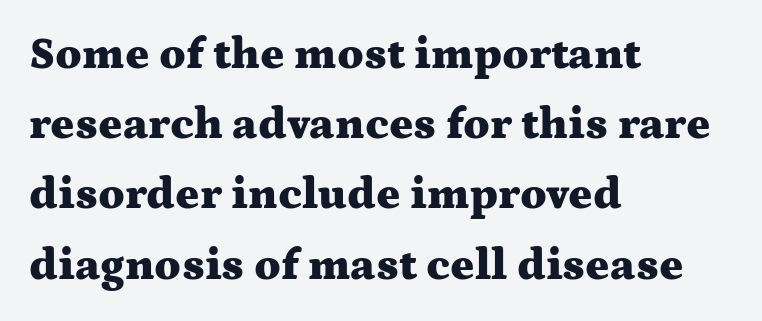
This sample uses an upright cut, with every glyph sitting square on the baseline. Each word holds together tightly as a unit, with standard inter-letter gaps. Beneath every word, the page is bare. A typesetter would call this proportional, since set widths differ per character. Classification — serif.
